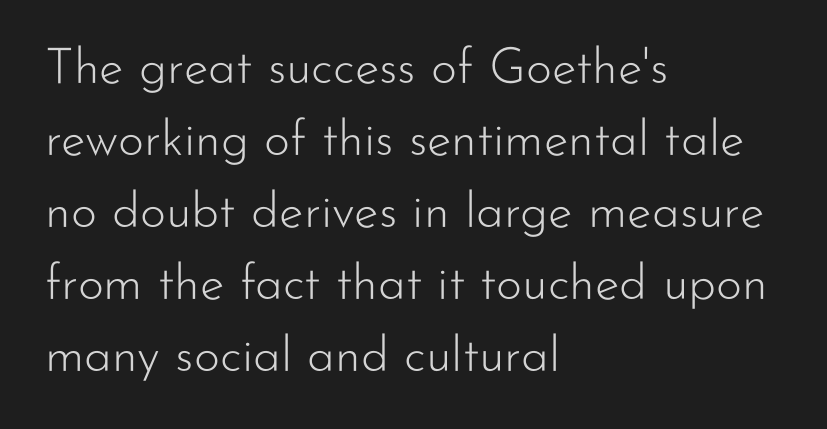
{"serif": "no", "italic": "no", "bold": "no", "weight": "light", "width": "normal", "stroke_contrast": "low", "x_height": "small", "monospaced": "no", "underline": "no", "align": "left", "line_spacing": "normal", "line_spacing_ratio": 1.44, "letter_spacing": "normal", "letter_spacing_em": 0.0, "glyph_px": 50}
